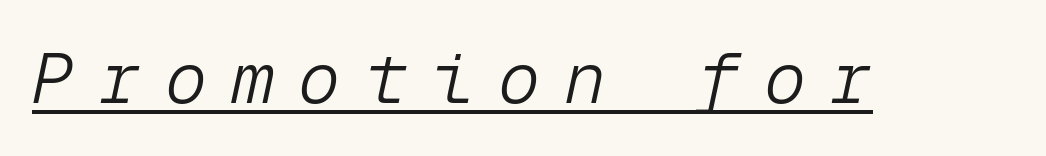
Characters are canted at an angle relative to the baseline's perpendicular. On a weight scale, this lands at 450 or below. Between one letter and the next there's a generous, obvious gap. This sample carries an underscore along the baseline area.
